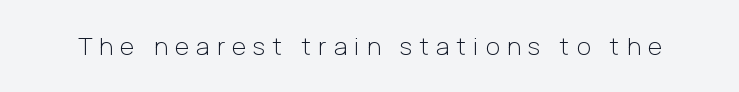
{"italic": "no", "bold": "no", "underline": "no", "letter_spacing": "wide", "letter_spacing_em": 0.31, "glyph_px": 24}
